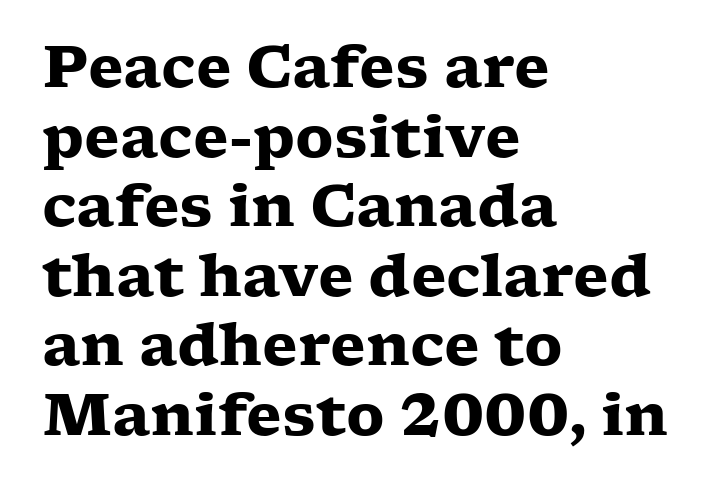
{"serif": "yes", "italic": "no", "bold": "yes", "weight": "heavy", "width": "wide", "stroke_contrast": "low", "x_height": "medium", "monospaced": "no", "underline": "no", "align": "left", "line_spacing_ratio": 1.2, "letter_spacing": "normal", "letter_spacing_em": 0.0, "glyph_px": 58}
